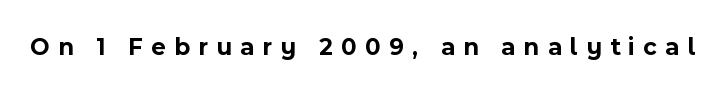
The specimen omits any rule beneath the text block's lines. Honestly, the letter spacing is so wide it's the main thing you notice. The letters stand upright; this is a roman face. Weight check: bold — yes, fully.
